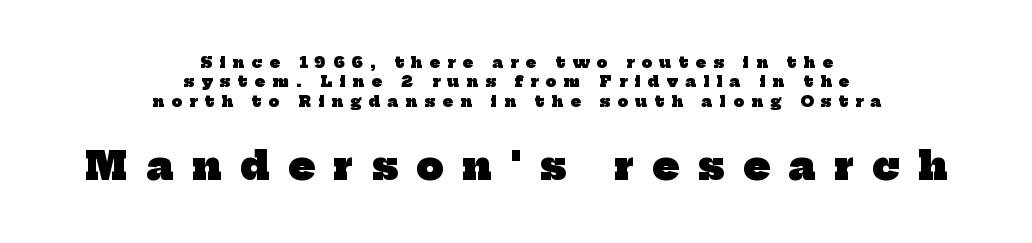
{"serif": "yes", "bold": "yes", "weight": "heavy", "width": "normal", "stroke_contrast": "low", "x_height": "medium", "monospaced": "no", "underline": "no", "align": "center", "line_spacing": "normal", "line_spacing_ratio": 1.3, "letter_spacing": "wide", "letter_spacing_em": 0.5, "larger_block": "second", "size_ratio": 2.53, "glyph_px": 38}
